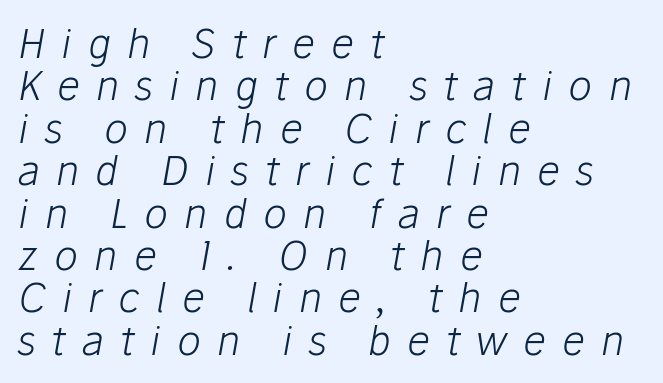
The image shows 40 px light type, italic (leaning right); set left-aligned, tight line spacing (1.06x), unusually wide letter spacing (+0.4 em), not underlined; low stroke contrast and a medium x-height.
